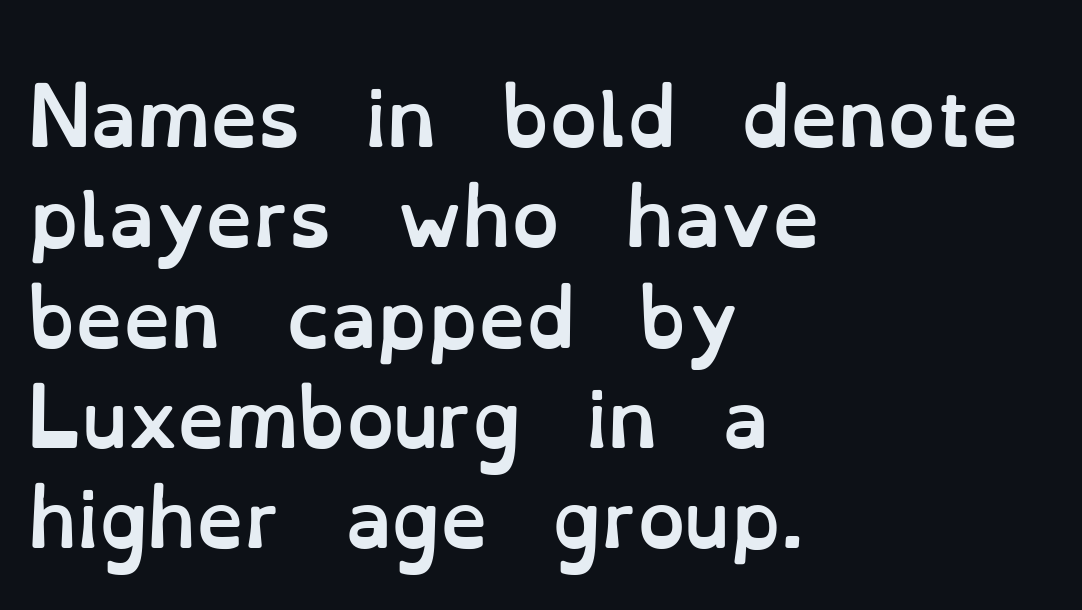
{"italic": "no", "bold": "yes", "weight": "semibold", "width": "normal", "stroke_contrast": "low", "x_height": "small", "monospaced": "no", "underline": "no", "align": "left", "line_spacing": "normal", "line_spacing_ratio": 1.32, "letter_spacing": "normal", "letter_spacing_em": 0.0, "glyph_px": 76}
